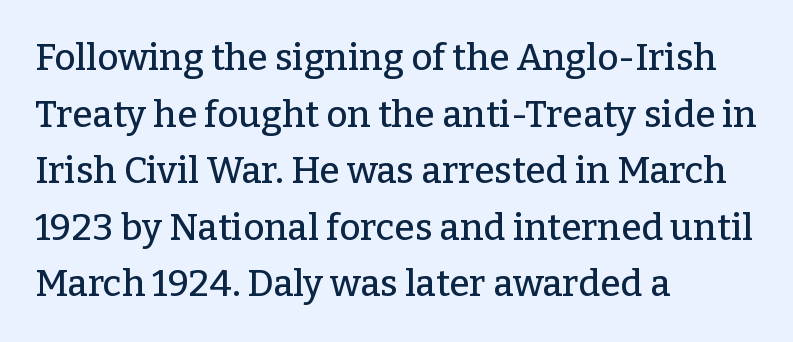
Q: Is the text italic (slanted)? A: No, it is upright.
Q: Is the typeface a serif or a sans-serif typeface? A: Serif.
Q: Is the text underlined? A: No.
Q: How is the paragraph aligned? A: Left-aligned.
Q: Is the spacing between letters normal or unusually wide? A: Normal.
Q: Is the spacing between lines tight, normal or loose? A: Normal.
Q: Width (condensed, normal, or wide)? A: Normal.
Q: Stroke contrast? A: Low.
Q: x-height? A: Medium.
Q: Monospaced? A: No.
